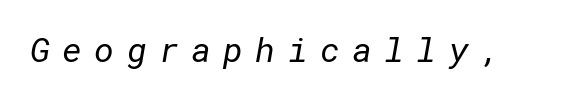
Q: Is the text bold? A: No.
Q: Is the typeface a serif or a sans-serif typeface? A: Sans-serif.
Q: Is the text underlined? A: No.
Q: Is the spacing between letters normal or unusually wide? A: Unusually wide.
Q: Width (condensed, normal, or wide)? A: Normal.
Q: Stroke contrast? A: Low.
Q: x-height? A: Medium.
